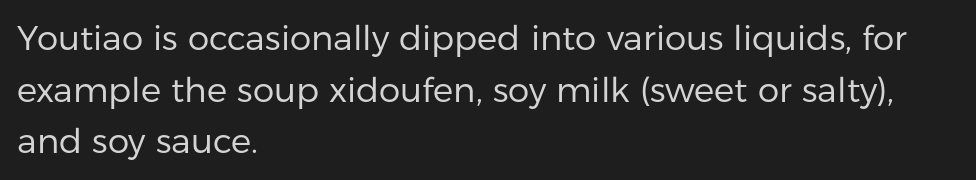
Q: Is the text bold? A: No.
Q: Is the text italic (slanted)? A: No, it is upright.
Q: Is the typeface a serif or a sans-serif typeface? A: Sans-serif.
Q: Is the text underlined? A: No.
Q: How is the paragraph aligned? A: Left-aligned.
Q: Is the spacing between letters normal or unusually wide? A: Normal.
Q: Is the spacing between lines tight, normal or loose? A: Normal.
Q: Width (condensed, normal, or wide)? A: Normal.
Q: Stroke contrast? A: Low.
Q: x-height? A: Medium.
Q: Monospaced? A: No.
